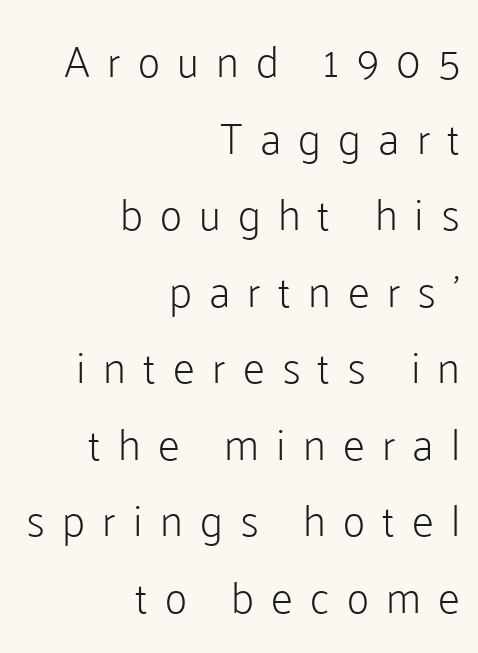
Q: Is the text bold? A: No.
Q: Is the text italic (slanted)? A: No, it is upright.
Q: Is the typeface a serif or a sans-serif typeface? A: Sans-serif.
Q: Is the text underlined? A: No.
Q: How is the paragraph aligned? A: Right-aligned.
Q: Is the spacing between letters normal or unusually wide? A: Unusually wide.
Q: Width (condensed, normal, or wide)? A: Normal.
Q: Stroke contrast? A: Low.
Q: x-height? A: Medium.
Q: Monospaced? A: No.
